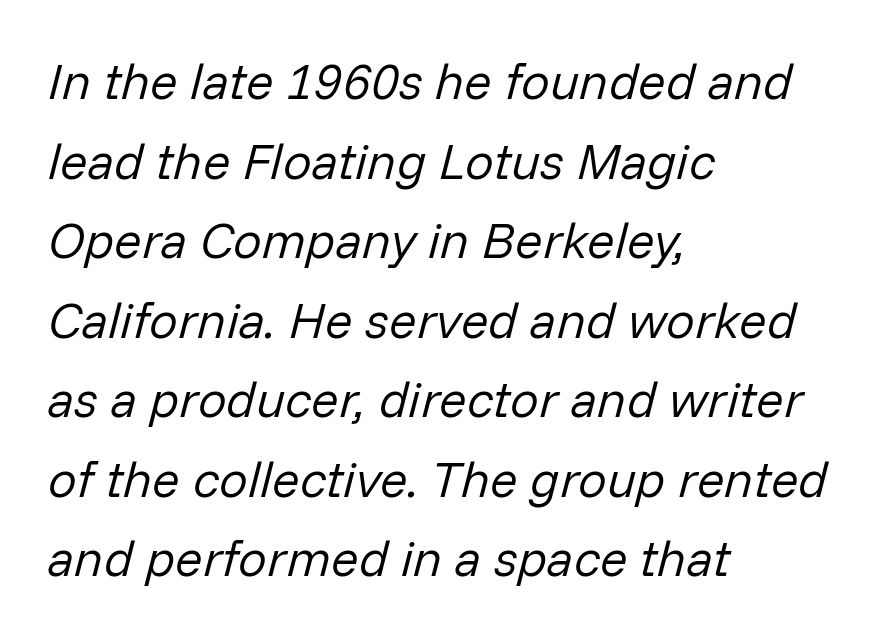
Stems and bowls with no extra thickness — not bold. The space directly below the letters is spotless. Emphasis-style slanted type is in use. The block of text has a typical density, with ordinary space between rows.
